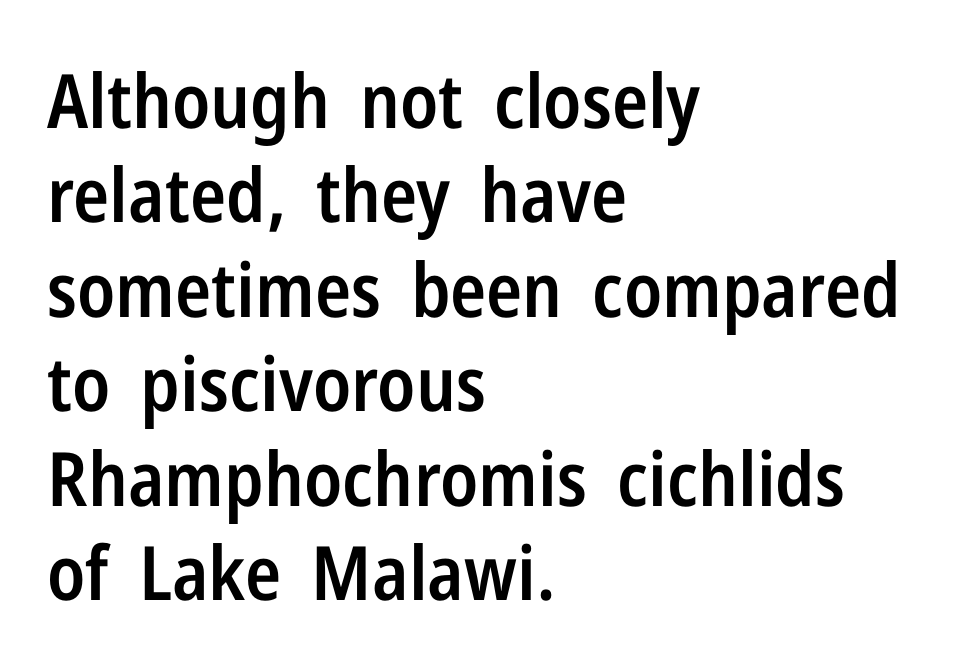
Q: Is the text bold? A: Semi-bold.
Q: Is the text italic (slanted)? A: No, it is upright.
Q: Is the typeface a serif or a sans-serif typeface? A: Sans-serif.
Q: Is the text underlined? A: No.
Q: How is the paragraph aligned? A: Left-aligned.
Q: Is the spacing between letters normal or unusually wide? A: Normal.
Q: Is the spacing between lines tight, normal or loose? A: Normal.
Q: Width (condensed, normal, or wide)? A: Condensed.
Q: Stroke contrast? A: Low.
Q: x-height? A: Medium.
Q: Monospaced? A: No.
